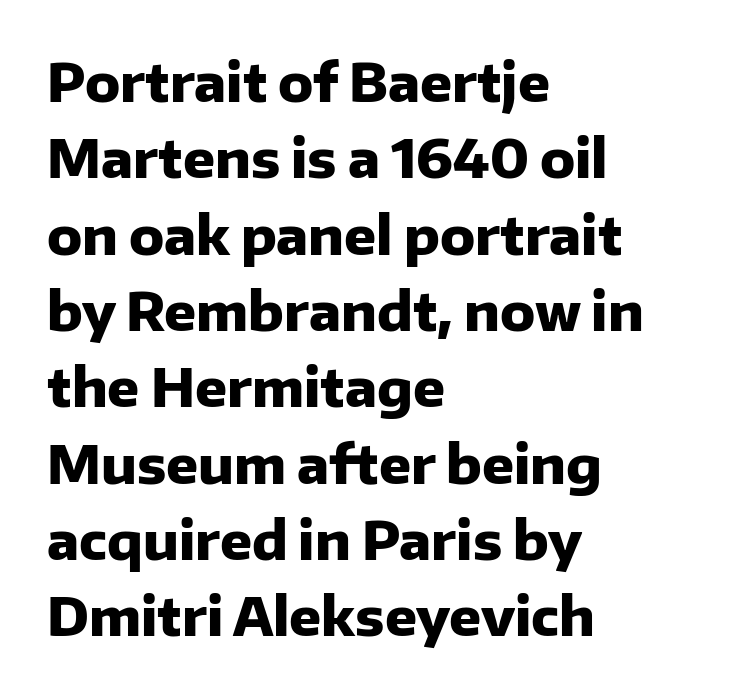
Q: Is the text bold? A: Yes.
Q: Is the text italic (slanted)? A: No, it is upright.
Q: Is the typeface a serif or a sans-serif typeface? A: Sans-serif.
Q: Is the text underlined? A: No.
Q: How is the paragraph aligned? A: Left-aligned.
Q: Is the spacing between letters normal or unusually wide? A: Normal.
Q: Is the spacing between lines tight, normal or loose? A: Normal.
Q: Width (condensed, normal, or wide)? A: Normal.
Q: Stroke contrast? A: Low.
Q: x-height? A: Medium.
Q: Monospaced? A: No.
